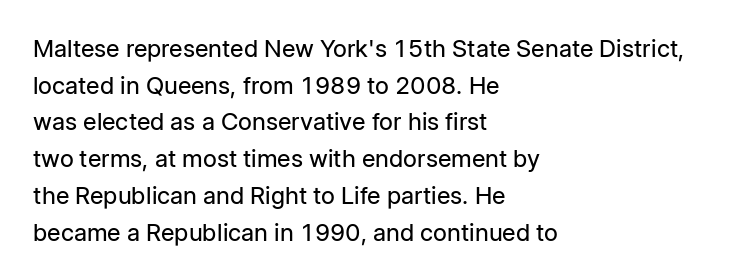
{"italic": "no", "bold": "no", "underline": "no", "align": "left", "line_spacing": "normal", "line_spacing_ratio": 1.53, "letter_spacing": "normal", "letter_spacing_em": 0.0, "glyph_px": 24}
